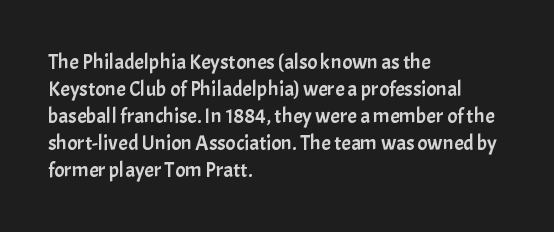
The image shows 21 px text type, upright; set left-aligned, normal line spacing (1.28x), normal letter spacing, not underlined.
